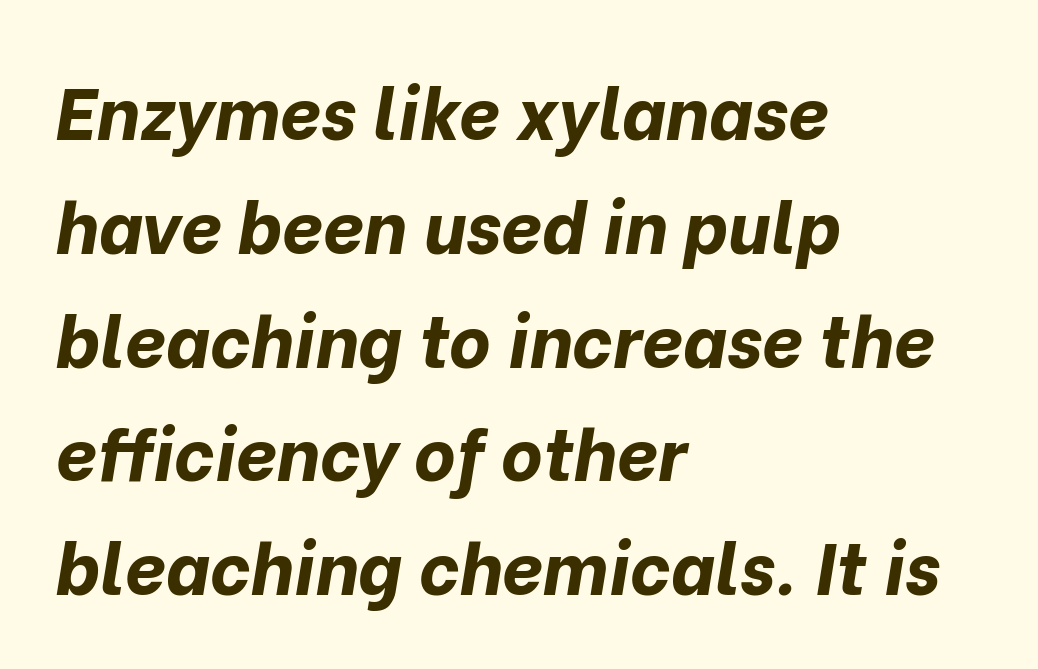
Spacing verdict: proportional, widths tailored to each character. Every letter is thick-stroked: bold, no question. Quick note: italic. Vertical spacing — default.
